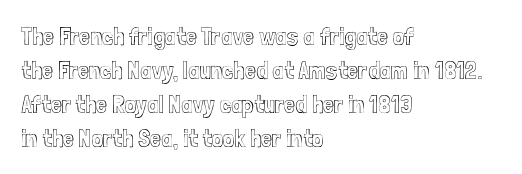
These lines were composed using upright roman letters. Line beginnings align vertically; line endings do not. Quick note: underline off. Nobody touched the tracking dial on this one. Leading matches the norm, producing a regular column.
